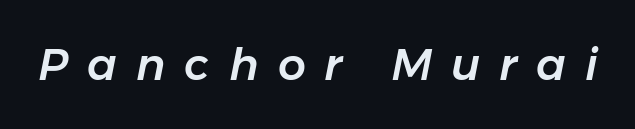
The image shows 44 px text type, italic (leaning right); set unusually wide letter spacing (+0.43 em), not underlined; low stroke contrast and a medium x-height.
